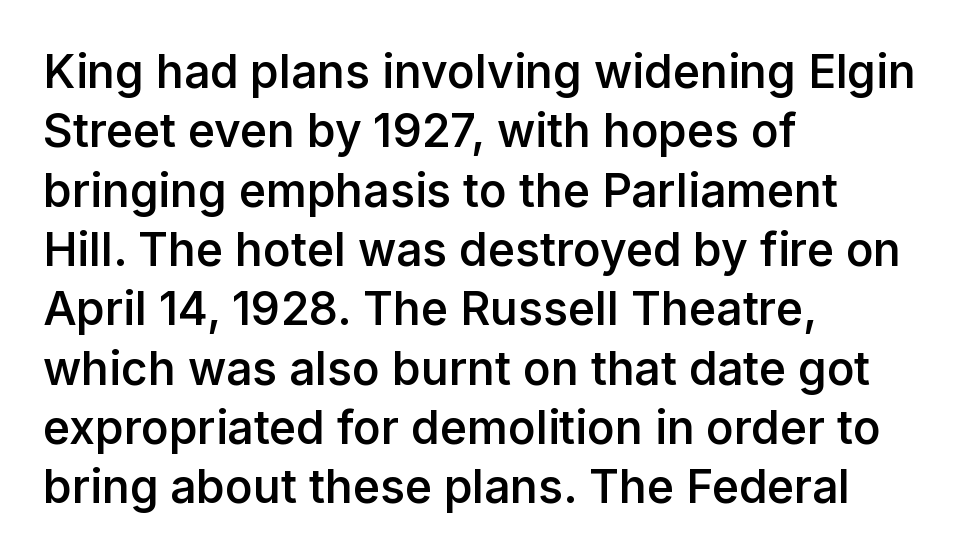
Q: Is the text bold? A: Semi-bold.
Q: Is the text italic (slanted)? A: No, it is upright.
Q: Is the typeface a serif or a sans-serif typeface? A: Sans-serif.
Q: Is the text underlined? A: No.
Q: How is the paragraph aligned? A: Left-aligned.
Q: Is the spacing between letters normal or unusually wide? A: Normal.
Q: Is the spacing between lines tight, normal or loose? A: Normal.
Q: Width (condensed, normal, or wide)? A: Normal.
Q: Stroke contrast? A: Low.
Q: x-height? A: Medium.
Q: Monospaced? A: No.
